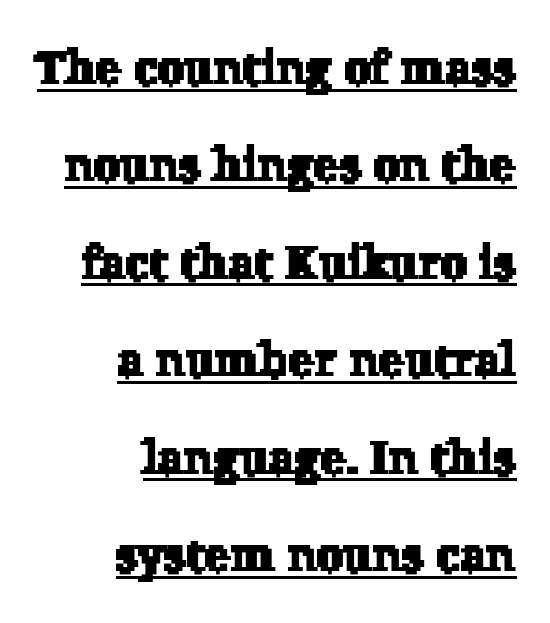
{"serif": "yes", "width": "normal", "stroke_contrast": "low", "x_height": "medium", "monospaced": "no", "underline": "yes", "align": "right", "line_spacing": "loose", "line_spacing_ratio": 2.03, "letter_spacing": "normal", "letter_spacing_em": 0.0, "glyph_px": 48}
